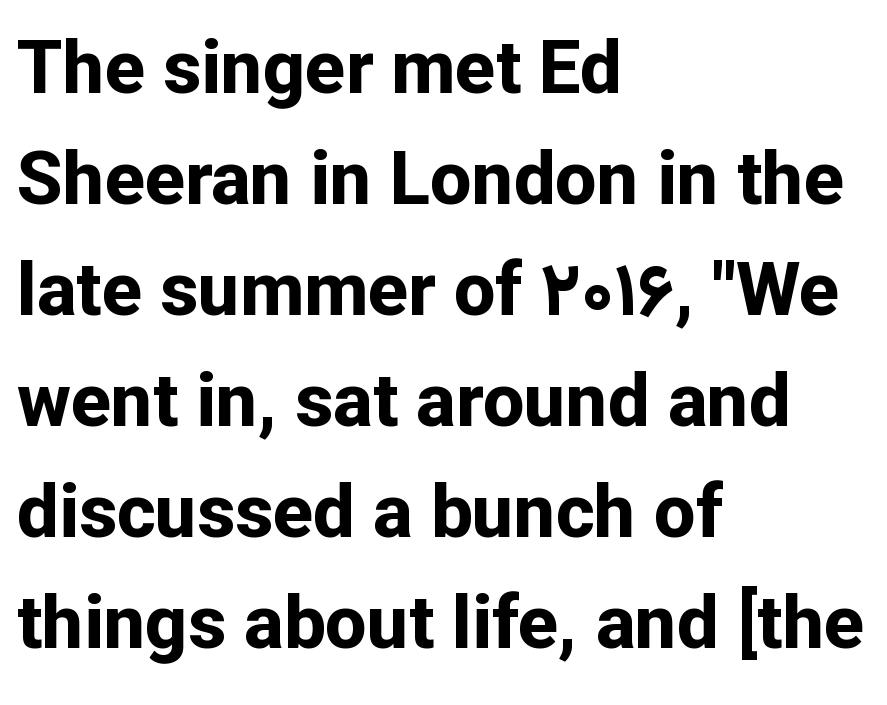
{"serif": "no", "italic": "no", "bold": "yes", "weight": "bold", "width": "normal", "stroke_contrast": "low", "x_height": "medium", "monospaced": "no", "underline": "no", "align": "left", "line_spacing": "normal", "line_spacing_ratio": 1.5, "letter_spacing": "normal", "letter_spacing_em": 0.0, "glyph_px": 74}
